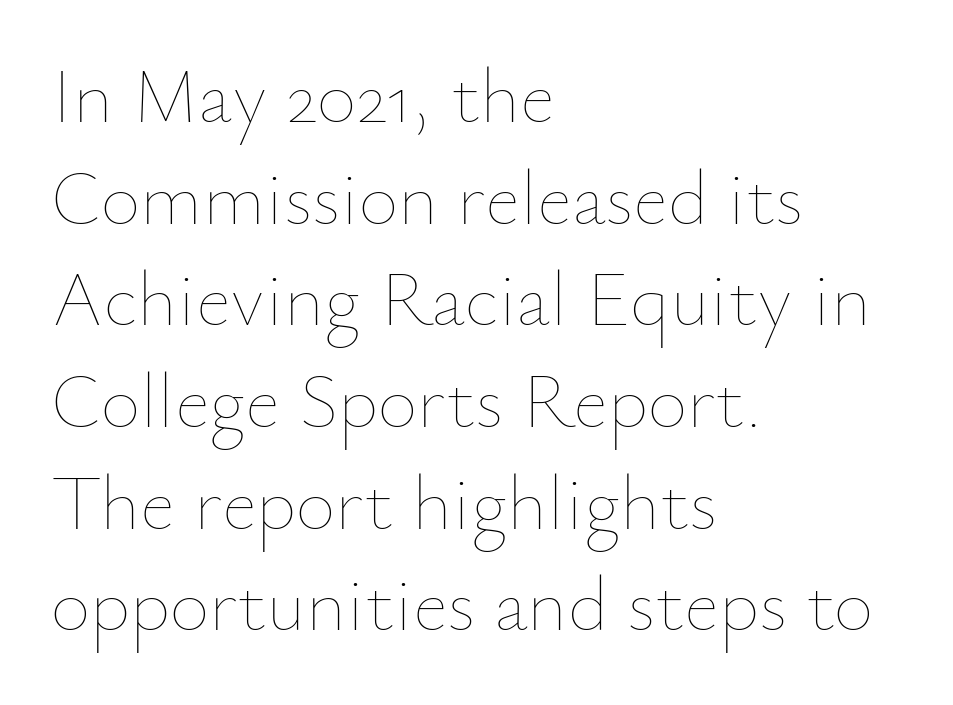
{"italic": "no", "bold": "no", "weight": "thin", "width": "normal", "stroke_contrast": "low", "x_height": "small", "monospaced": "no", "underline": "no", "align": "left", "line_spacing": "normal", "line_spacing_ratio": 1.32, "letter_spacing": "normal", "letter_spacing_em": 0.0, "glyph_px": 77}
